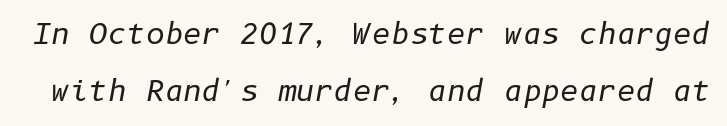
{"italic": "yes", "lean": "right", "slant_degrees": 10, "bold": "no", "weight": "regular", "width": "normal", "stroke_contrast": "low", "x_height": "medium", "underline": "no", "line_spacing": "loose", "line_spacing_ratio": 1.98, "letter_spacing": "normal", "letter_spacing_em": 0.0, "glyph_px": 29}
